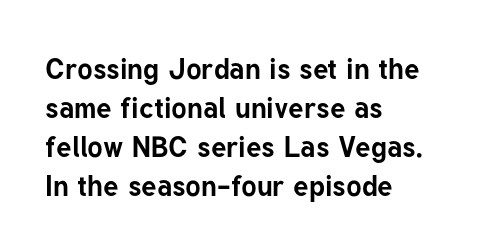
The image shows 29 px bold sans-serif type, upright; set left-aligned, normal line spacing (1.35x), normal letter spacing, not underlined; low stroke contrast and a medium x-height.
